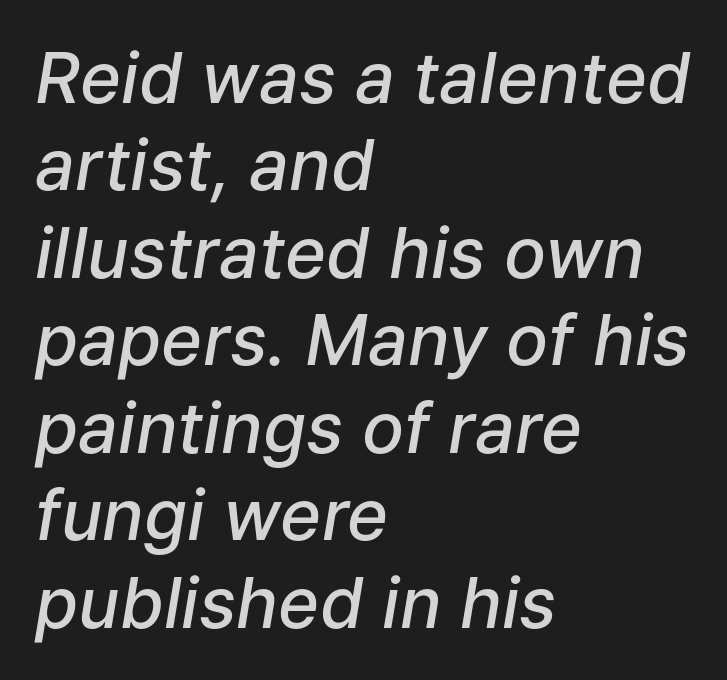
Q: Is the text bold? A: Semi-bold.
Q: Is the text italic (slanted)? A: Yes, it leans right by about 9 degrees.
Q: Is the text underlined? A: No.
Q: How is the paragraph aligned? A: Left-aligned.
Q: Is the spacing between letters normal or unusually wide? A: Normal.
Q: Is the spacing between lines tight, normal or loose? A: Normal.
Q: Width (condensed, normal, or wide)? A: Normal.
Q: Stroke contrast? A: Low.
Q: x-height? A: Medium.
Q: Monospaced? A: No.
